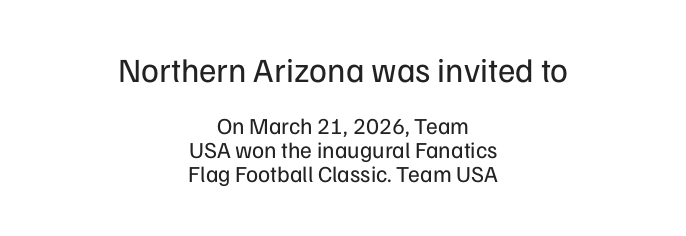
Q: Is the text bold? A: No.
Q: Is the text italic (slanted)? A: No, it is upright.
Q: Is the typeface a serif or a sans-serif typeface? A: Sans-serif.
Q: Is the text underlined? A: No.
Q: How is the paragraph aligned? A: Centered.
Q: Is the spacing between letters normal or unusually wide? A: Normal.
Q: Is the spacing between lines tight, normal or loose? A: Tight.
Q: Which block of text is set in a larger size, the first (top) or the second (bottom)? A: The first (top) one.
Q: Width (condensed, normal, or wide)? A: Normal.
Q: Stroke contrast? A: Low.
Q: x-height? A: Medium.
Q: Monospaced? A: No.
